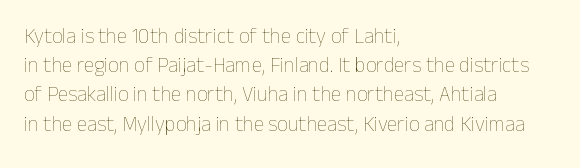
Tracking here is standard; glyphs follow each other at the usual distance. Heft: none added — not bold. These lines are set flush left with a ragged right edge. The letters stand straight up with perfectly vertical stems. Has an underline been added? It has not.
